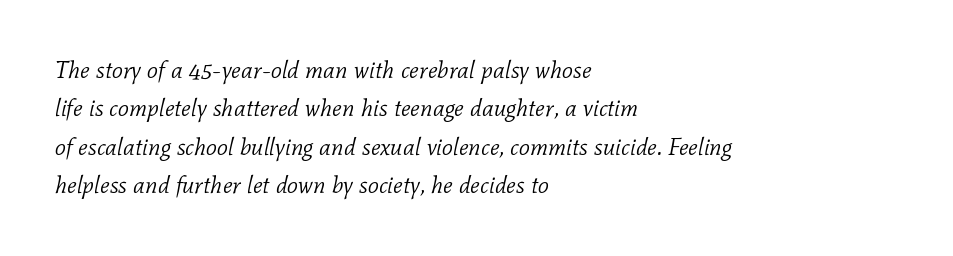
The image shows 24 px text type, italic (leaning right); set left-aligned, normal line spacing (1.6x), normal letter spacing, not underlined.
